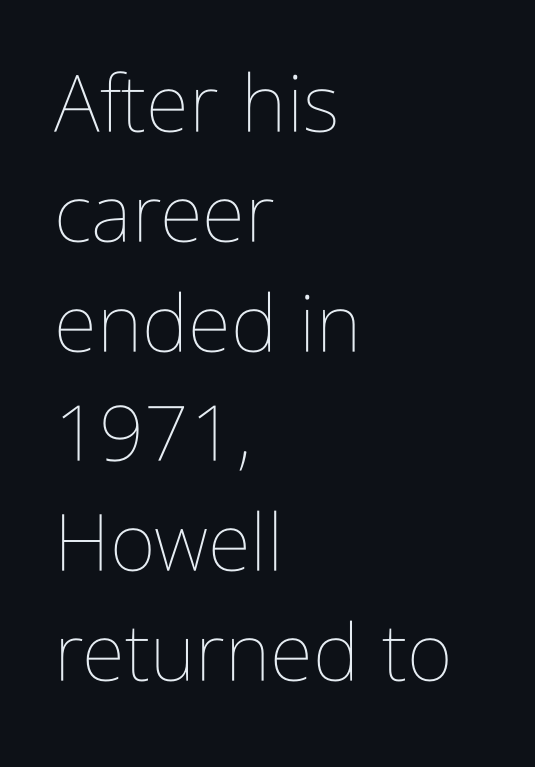
Spacing verdict: proportional, widths tailored to each character. The rag falls on the right side of this text block. Upright lettering throughout. Interline gaps are of average width in this sample.
